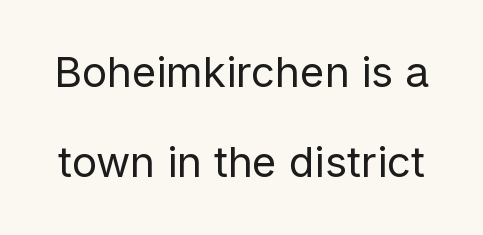
The image shows 42 px regular-weight sans-serif type, upright; set loose line spacing (2.15x), normal letter spacing, not underlined; low stroke contrast and a medium x-height.
